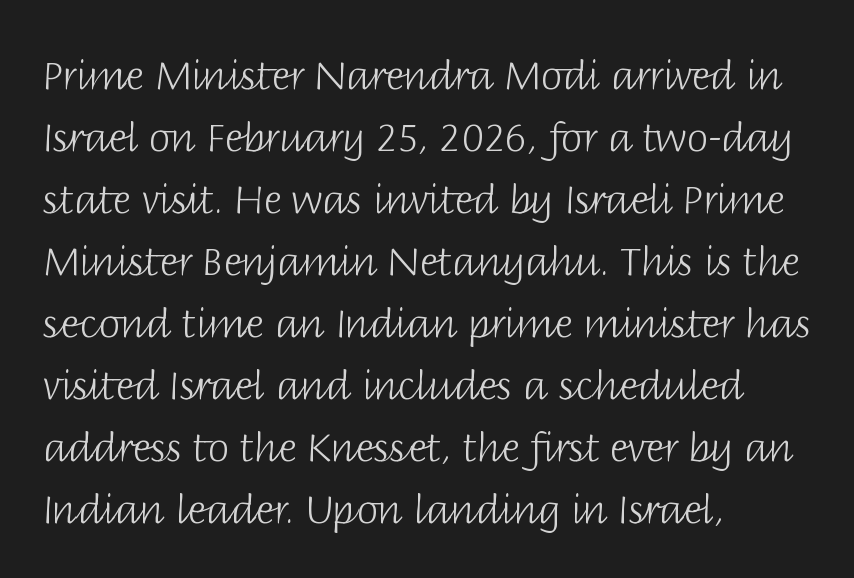
The weight tops out at a normal text grade. No word sits above an underline. The face used here is proportionally spaced, like ordinary book or web type. Short note: letters normally spaced. Stroke terminals: plain, sans-serif.
